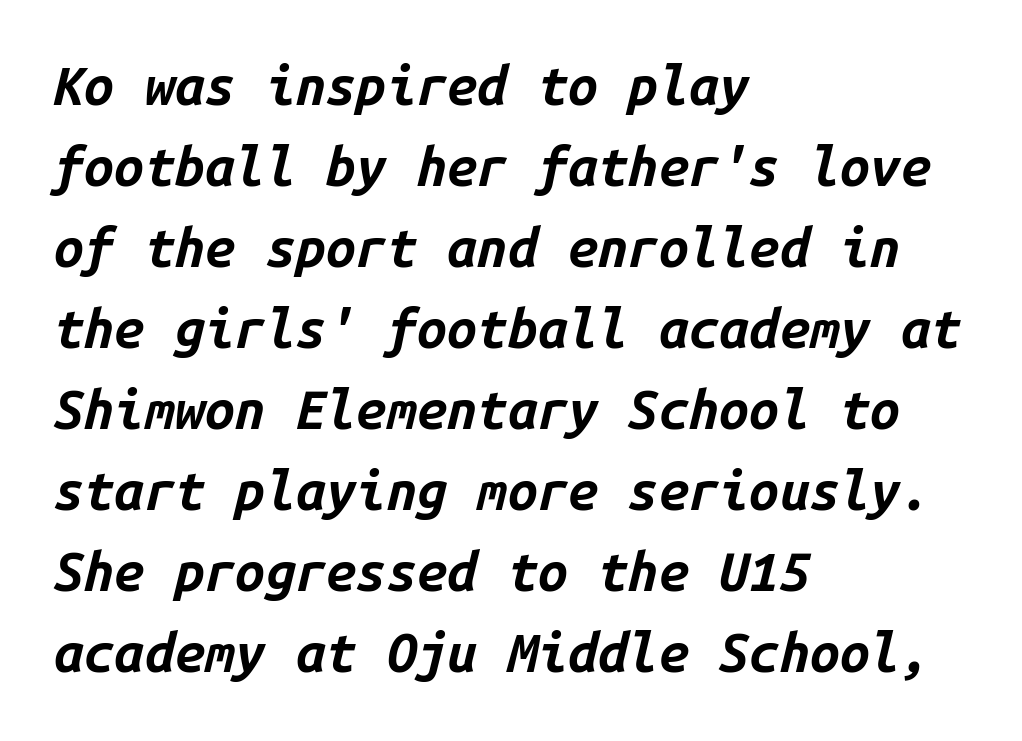
Q: Is the text bold? A: Yes.
Q: Is the text italic (slanted)? A: Yes, it leans right by about 14 degrees.
Q: Is the text underlined? A: No.
Q: How is the paragraph aligned? A: Left-aligned.
Q: Is the spacing between letters normal or unusually wide? A: Normal.
Q: Is the spacing between lines tight, normal or loose? A: Normal.
Q: Width (condensed, normal, or wide)? A: Normal.
Q: Stroke contrast? A: Low.
Q: x-height? A: Medium.
Q: Monospaced? A: Yes.
